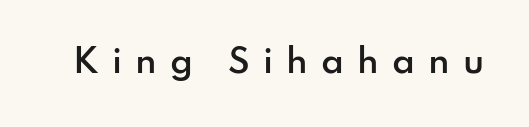
Q: Is the text bold? A: Semi-bold.
Q: Is the text italic (slanted)? A: No, it is upright.
Q: Is the typeface a serif or a sans-serif typeface? A: Sans-serif.
Q: Is the text underlined? A: No.
Q: Is the spacing between letters normal or unusually wide? A: Unusually wide.
Q: Width (condensed, normal, or wide)? A: Normal.
Q: Stroke contrast? A: Low.
Q: x-height? A: Small.
Q: Monospaced? A: No.
